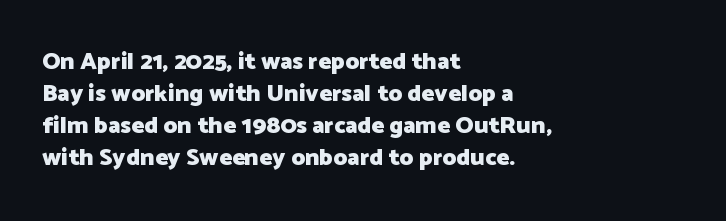
Q: Is the text bold? A: Yes.
Q: Is the text italic (slanted)? A: No, it is upright.
Q: Is the text underlined? A: No.
Q: How is the paragraph aligned? A: Left-aligned.
Q: Is the spacing between letters normal or unusually wide? A: Normal.
Q: Is the spacing between lines tight, normal or loose? A: Normal.
